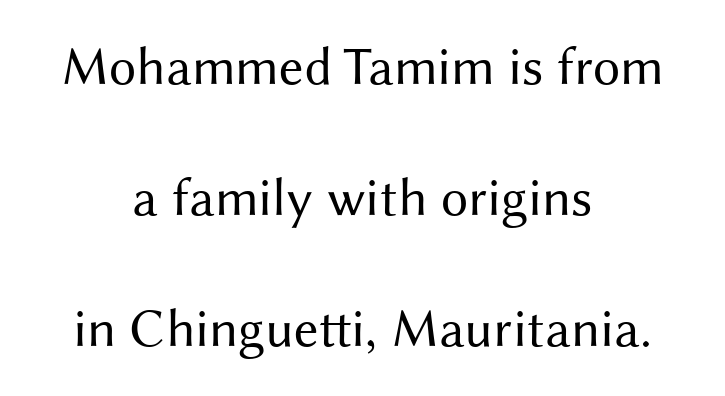
Q: Is the text bold? A: No.
Q: Is the text italic (slanted)? A: No, it is upright.
Q: Is the typeface a serif or a sans-serif typeface? A: Sans-serif.
Q: Is the text underlined? A: No.
Q: How is the paragraph aligned? A: Centered.
Q: Is the spacing between letters normal or unusually wide? A: Normal.
Q: Is the spacing between lines tight, normal or loose? A: Loose.
Q: Width (condensed, normal, or wide)? A: Normal.
Q: Stroke contrast? A: Medium.
Q: x-height? A: Medium.
Q: Monospaced? A: No.
